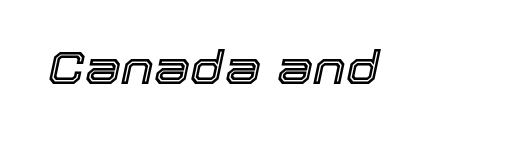
Is this a fixed-width face? No — the glyphs have proportional, varying widths. The font's italic variant was chosen for this text. Descender tails drop into unmarked territory. These lines keep a tight, regular rhythm from letter to letter.
